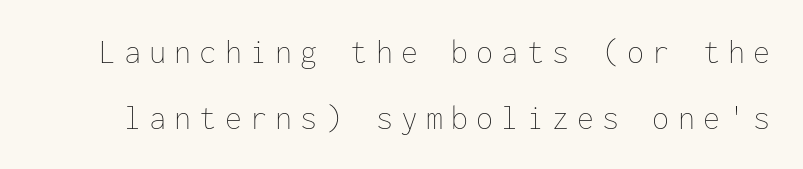
The image shows 34 px thin type, upright, monospaced; set loose line spacing (1.93x), unusually wide letter spacing (+0.24 em), not underlined; low stroke contrast and a medium x-height.
